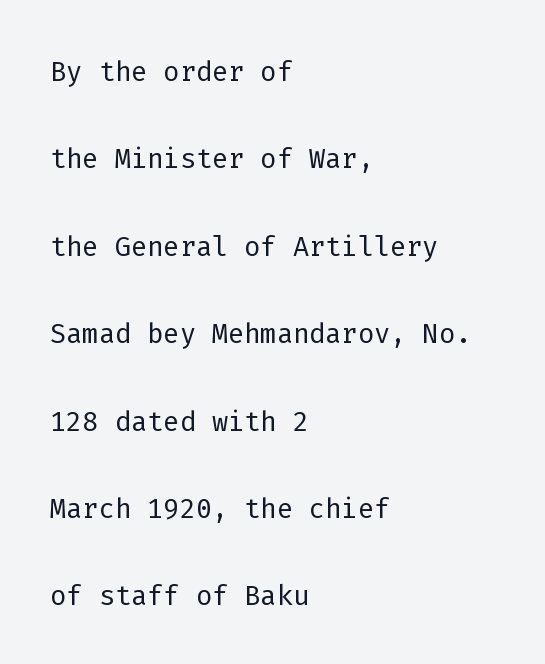
Q: Is the text bold? A: No.
Q: Is the text italic (slanted)? A: No, it is upright.
Q: Is the typeface a serif or a sans-serif typeface? A: Sans-serif.
Q: Is the text underlined? A: No.
Q: How is the paragraph aligned? A: Left-aligned.
Q: Is the spacing between letters normal or unusually wide? A: Normal.
Q: Is the spacing between lines tight, normal or loose? A: Loose.
Q: Width (condensed, normal, or wide)? A: Normal.
Q: Stroke contrast? A: Low.
Q: x-height? A: Medium.
Q: Monospaced? A: Yes.
